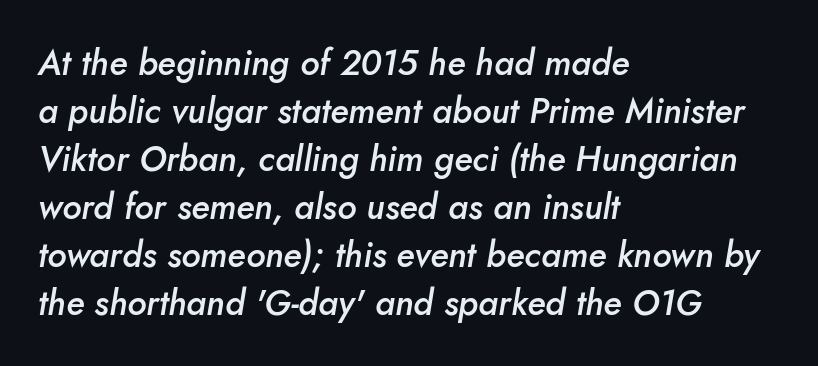
Q: Is the text bold? A: Semi-bold.
Q: Is the text italic (slanted)? A: Yes, it leans right by about 10 degrees.
Q: Is the text underlined? A: No.
Q: How is the paragraph aligned? A: Left-aligned.
Q: Is the spacing between letters normal or unusually wide? A: Normal.
Q: Is the spacing between lines tight, normal or loose? A: Normal.
Q: Width (condensed, normal, or wide)? A: Normal.
Q: Stroke contrast? A: Low.
Q: x-height? A: Small.
Q: Monospaced? A: No.
